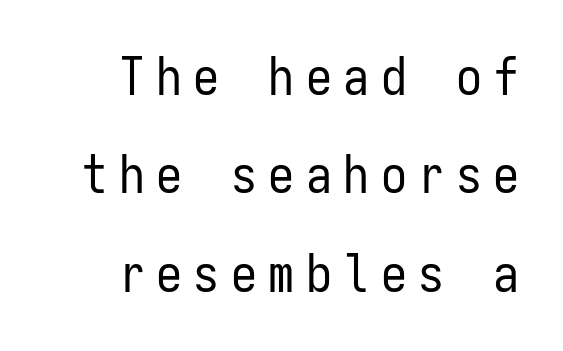
The letters march in equal steps, a hallmark of fixed-pitch type. Short note: letters widely spaced. The strokes are not fattened; the text isn't bold. When letters stand straight like this, we call the style roman or upright.
